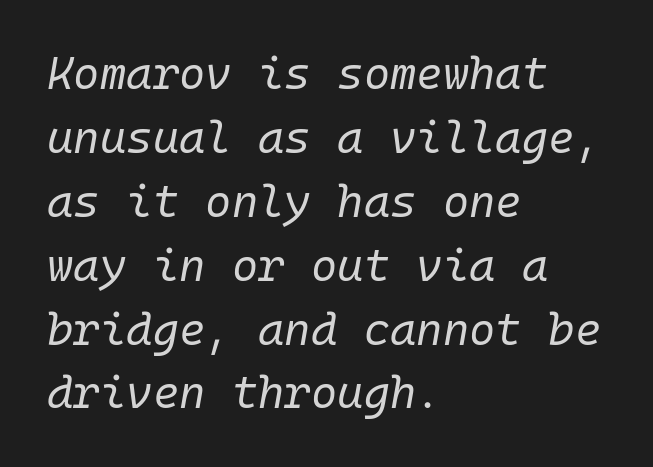
The image shows 45 px regular-weight type, italic (leaning right), monospaced; set left-aligned, normal line spacing (1.42x), normal letter spacing, not underlined; low stroke contrast and a medium x-height.
